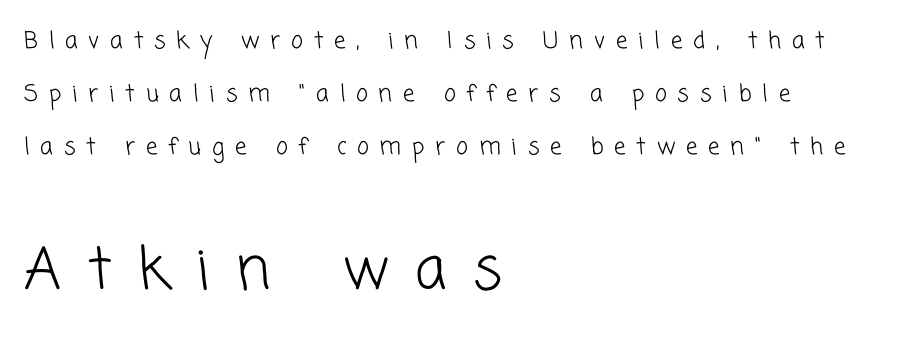
Q: Is the text bold? A: No.
Q: Is the typeface a serif or a sans-serif typeface? A: Sans-serif.
Q: Is the text underlined? A: No.
Q: How is the paragraph aligned? A: Left-aligned.
Q: Is the spacing between letters normal or unusually wide? A: Unusually wide.
Q: Is the spacing between lines tight, normal or loose? A: Loose.
Q: Which block of text is set in a larger size, the first (top) or the second (bottom)? A: The second (bottom) one.
Q: Width (condensed, normal, or wide)? A: Normal.
Q: Stroke contrast? A: Low.
Q: x-height? A: Medium.
Q: Monospaced? A: No.
